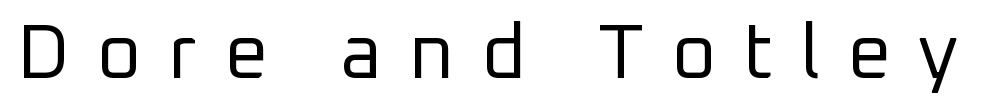
The image shows 77 px regular-weight sans-serif type, upright; set unusually wide letter spacing (+0.35 em), not underlined; low stroke contrast and a medium x-height.
